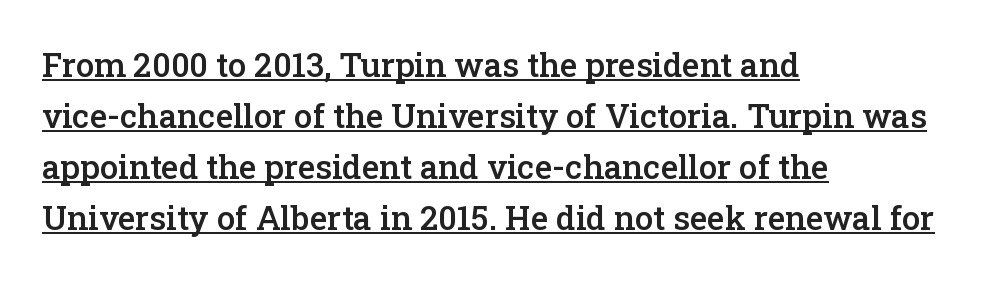
{"serif": "yes", "italic": "no", "bold": "semi", "weight": "semibold", "width": "normal", "stroke_contrast": "low", "x_height": "medium", "monospaced": "no", "underline": "yes", "align": "left", "line_spacing": "normal", "line_spacing_ratio": 1.55, "letter_spacing": "normal", "letter_spacing_em": 0.0, "glyph_px": 33}
